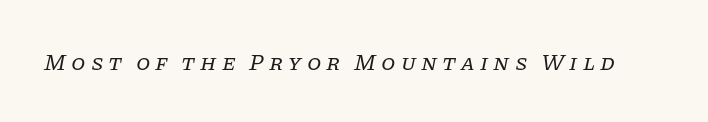
Q: Is the text bold? A: No.
Q: Is the text italic (slanted)? A: Yes, it leans right by about 11 degrees.
Q: Is the text underlined? A: No.
Q: Is the spacing between letters normal or unusually wide? A: Unusually wide.
